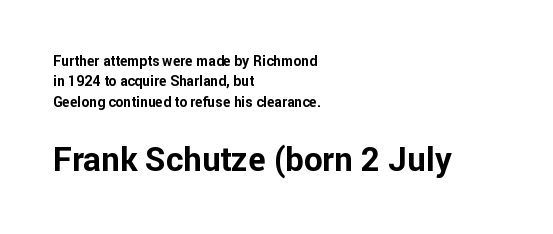
Q: Is the text bold? A: Yes.
Q: Is the text italic (slanted)? A: No, it is upright.
Q: Is the typeface a serif or a sans-serif typeface? A: Sans-serif.
Q: Is the text underlined? A: No.
Q: How is the paragraph aligned? A: Left-aligned.
Q: Is the spacing between letters normal or unusually wide? A: Normal.
Q: Is the spacing between lines tight, normal or loose? A: Normal.
Q: Which block of text is set in a larger size, the first (top) or the second (bottom)? A: The second (bottom) one.
Q: Width (condensed, normal, or wide)? A: Normal.
Q: Stroke contrast? A: Low.
Q: x-height? A: Medium.
Q: Monospaced? A: No.
